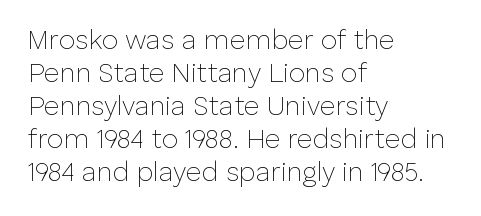
Q: Is the text bold? A: No.
Q: Is the text italic (slanted)? A: No, it is upright.
Q: Is the text underlined? A: No.
Q: How is the paragraph aligned? A: Left-aligned.
Q: Is the spacing between letters normal or unusually wide? A: Normal.
